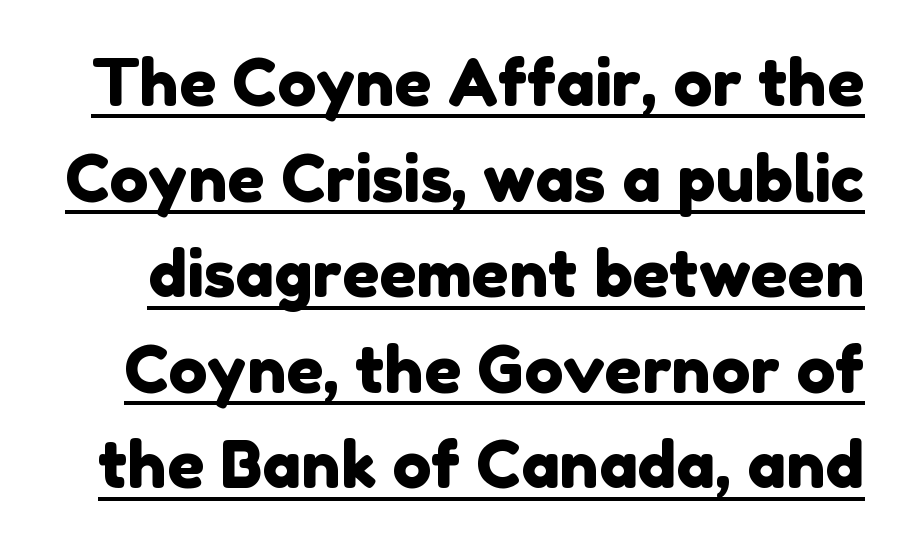
Here the designer chose a conventional face with non-uniform glyph widths. Does the leading feel generous? No, just average. Look at the bottom of the vertical strokes: they stop flat, with no serifs. There is no visible air inserted between adjacent glyphs. Every word sits above its own underline.
